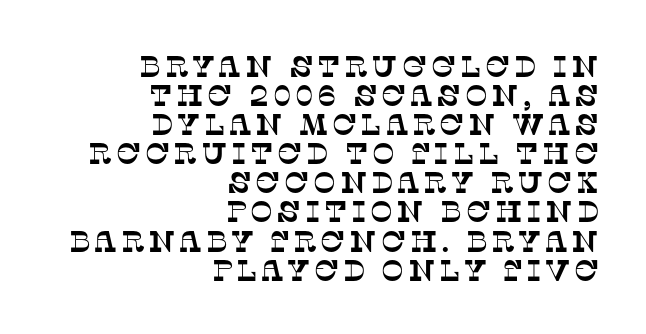
Just letters on the line, the space beneath them empty. Reading down the block, your eye finds every line finishing at a fixed right position. Horizontal bands of white between lines are thin slivers. This sample has the flowing, uneven cadence of proportional lettering. The letters carry serifs — small finishing strokes at the ends of their stems.
